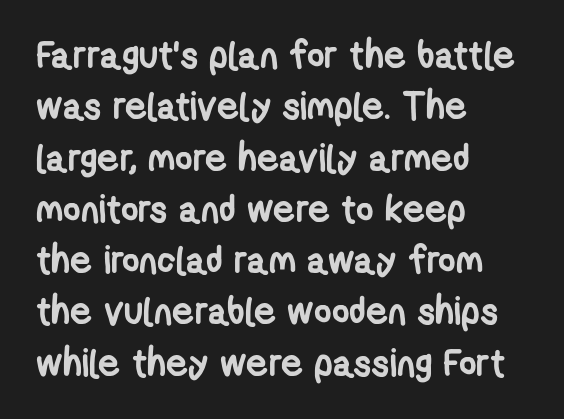
Look at the tracking — it's just the regular setting, nothing added. What's the leading like? Ordinary, nothing unusual. Every row of glyphs begins at an identical x-position on the left. Do the characters align in a grid? No, the font is proportional.
